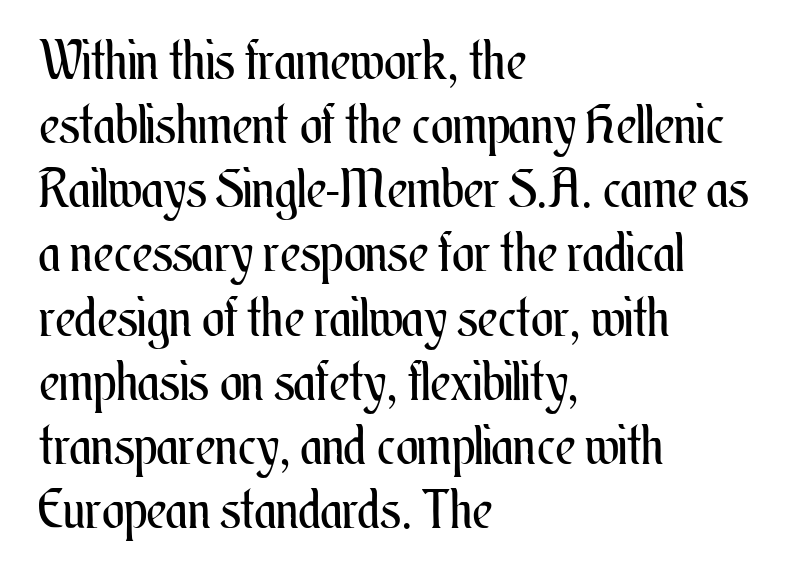
{"italic": "no", "bold": "no", "weight": "regular", "width": "condensed", "stroke_contrast": "medium", "x_height": "small", "monospaced": "no", "underline": "no", "align": "left", "line_spacing_ratio": 1.21, "letter_spacing": "normal", "letter_spacing_em": 0.0, "glyph_px": 53}
